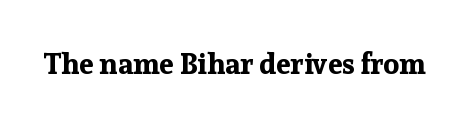
The image shows 29 px bold serif type, upright; set normal letter spacing, not underlined; low stroke contrast and a medium x-height.
